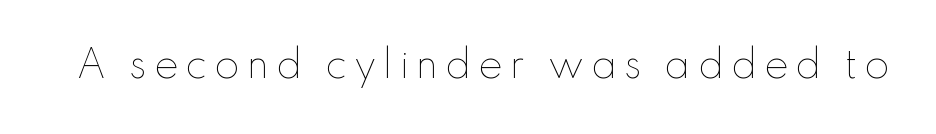
The image shows 37 px thin type, upright; set not underlined; low stroke contrast and a small x-height.
